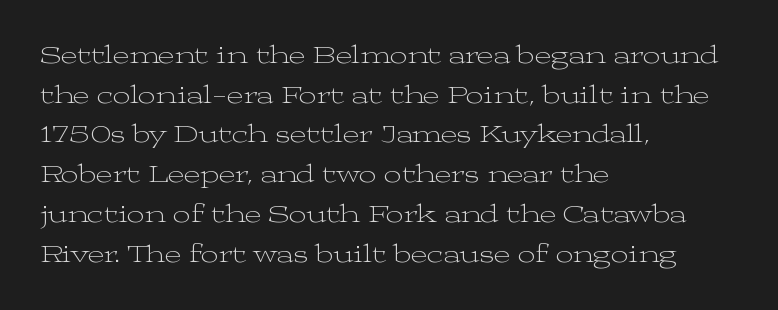
Q: Is the text bold? A: No.
Q: Is the text italic (slanted)? A: No, it is upright.
Q: Is the text underlined? A: No.
Q: How is the paragraph aligned? A: Left-aligned.
Q: Is the spacing between letters normal or unusually wide? A: Normal.
Q: Is the spacing between lines tight, normal or loose? A: Normal.
